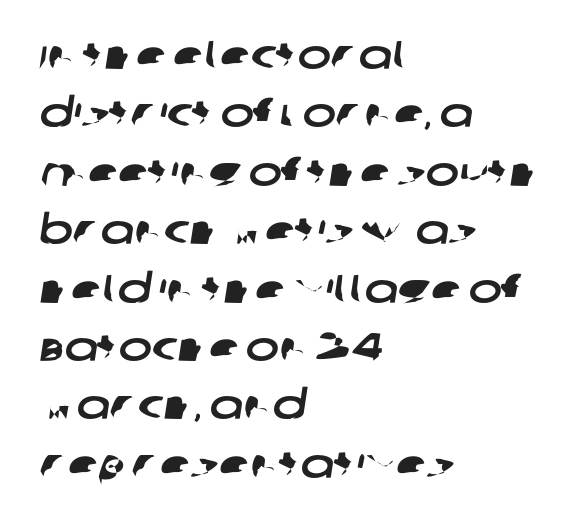
The image shows 40 px wide sans-serif type; set left-aligned, normal line spacing (1.46x), normal letter spacing, not underlined; low stroke contrast and a large x-height.
